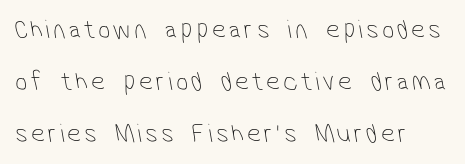
The image shows 27 px text type; set loose line spacing (1.92x), not underlined.
